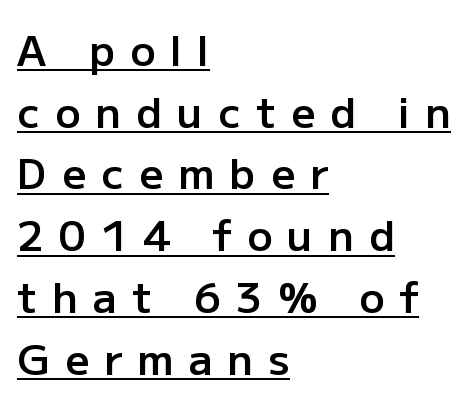
This rendering uses left alignment, leaving the right contour irregular. The block of text has a typical density, with ordinary space between rows. There is plenty of visible air inserted between adjacent glyphs. Emphasis by weight is partial: semibold.
